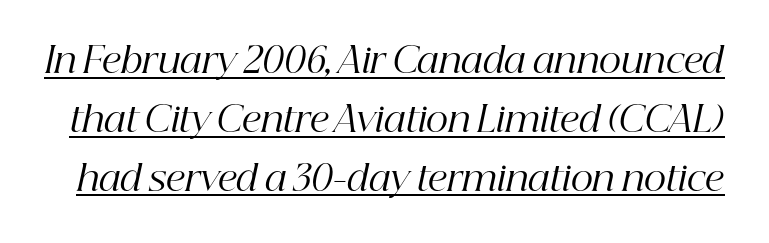
{"serif": "yes", "italic": "yes", "lean": "right", "slant_degrees": 12, "bold": "no", "weight": "regular", "width": "normal", "stroke_contrast": "high", "x_height": "medium", "monospaced": "no", "underline": "yes", "line_spacing": "normal", "line_spacing_ratio": 1.68, "letter_spacing": "normal", "letter_spacing_em": 0.0, "glyph_px": 35}
